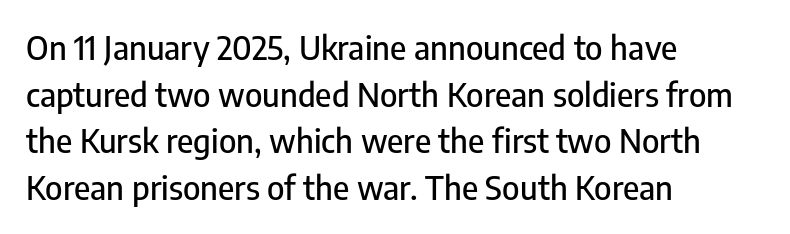
The lettering stays uniformly vertical, giving the passage a roman look. Does the copy run flush right? No — it runs flush left. Spacing between characters is what you'd get straight out of the box. Just letters on the line, the space beneath them empty.
